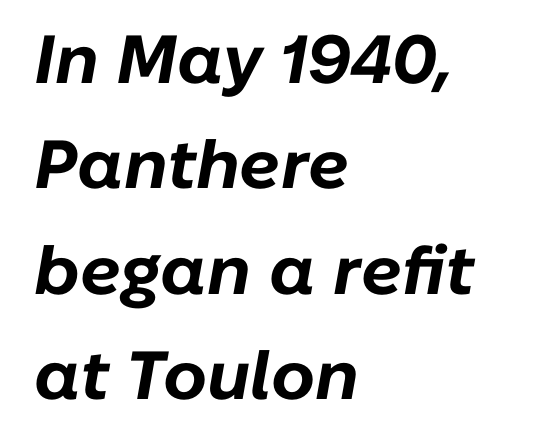
{"italic": "yes", "lean": "right", "slant_degrees": 10, "bold": "yes", "weight": "bold", "width": "normal", "stroke_contrast": "low", "x_height": "medium", "monospaced": "no", "underline": "no", "align": "left", "line_spacing": "normal", "line_spacing_ratio": 1.55, "letter_spacing": "normal", "letter_spacing_em": 0.0, "glyph_px": 68}
